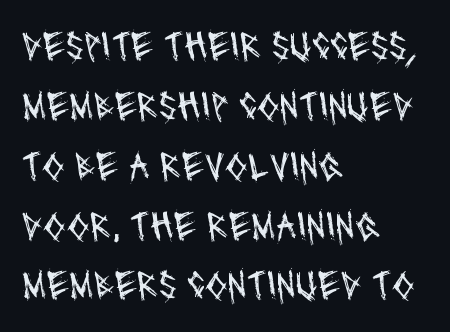
Q: Is the text bold? A: No.
Q: Is the typeface a serif or a sans-serif typeface? A: Sans-serif.
Q: Is the text underlined? A: No.
Q: How is the paragraph aligned? A: Left-aligned.
Q: Is the spacing between letters normal or unusually wide? A: Normal.
Q: Is the spacing between lines tight, normal or loose? A: Normal.
Q: Width (condensed, normal, or wide)? A: Condensed.
Q: Stroke contrast? A: Medium.
Q: x-height? A: Large.
Q: Monospaced? A: No.
